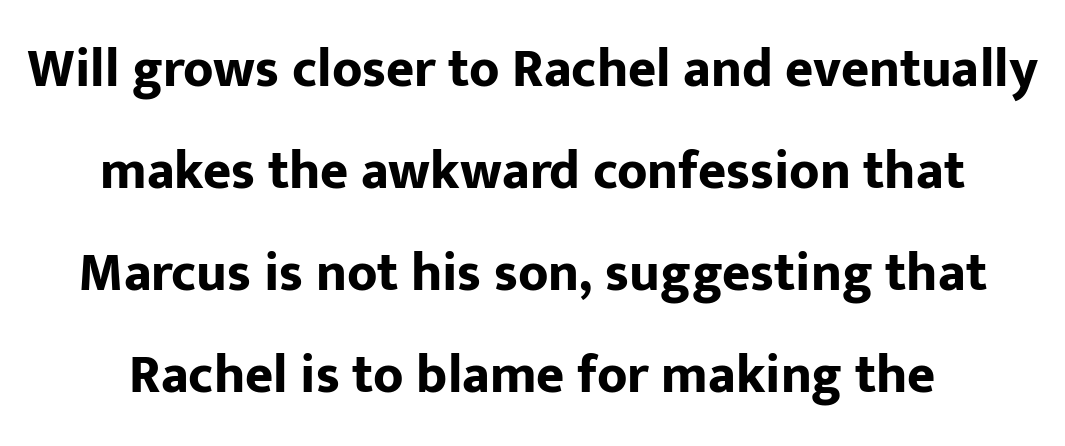
Look at the tracking — it's just the regular setting, nothing added. This is heavy type, rendered in bold. Designer's note — italics off, roman on. Plain, unruled lines of type.
